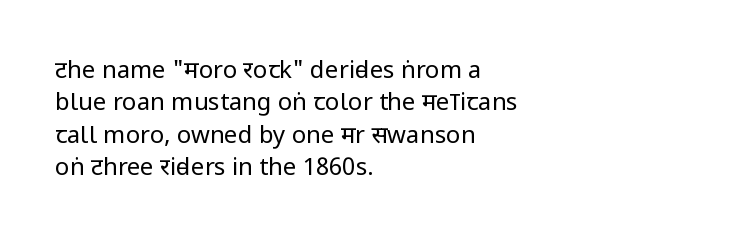
Q: Is the text bold? A: No.
Q: Is the text italic (slanted)? A: No, it is upright.
Q: Is the text underlined? A: No.
Q: How is the paragraph aligned? A: Left-aligned.
Q: Is the spacing between letters normal or unusually wide? A: Normal.
Q: Is the spacing between lines tight, normal or loose? A: Normal.
